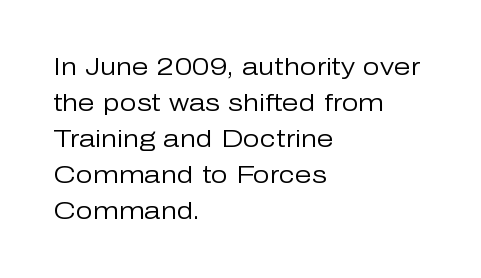
{"italic": "no", "bold": "no", "underline": "no", "align": "left", "line_spacing": "normal", "line_spacing_ratio": 1.5, "letter_spacing": "normal", "letter_spacing_em": 0.0, "glyph_px": 24}
